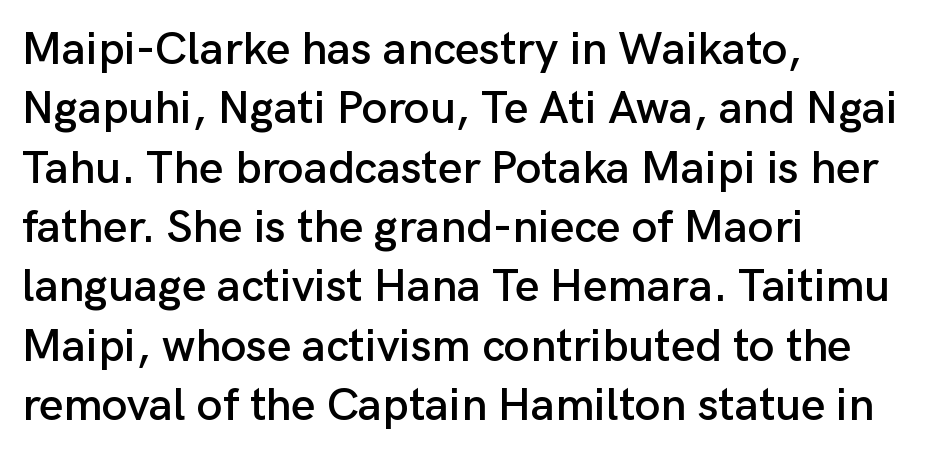
{"serif": "no", "italic": "no", "width": "normal", "stroke_contrast": "low", "x_height": "medium", "monospaced": "no", "underline": "no", "align": "left", "line_spacing": "normal", "line_spacing_ratio": 1.29, "letter_spacing": "normal", "letter_spacing_em": 0.0, "glyph_px": 46}
